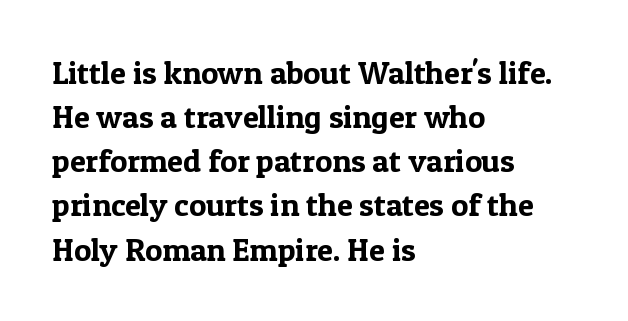
{"serif": "yes", "italic": "no", "width": "normal", "x_height": "medium", "monospaced": "no", "underline": "no", "align": "left", "line_spacing": "normal", "line_spacing_ratio": 1.38, "letter_spacing": "normal", "letter_spacing_em": 0.0, "glyph_px": 32}
